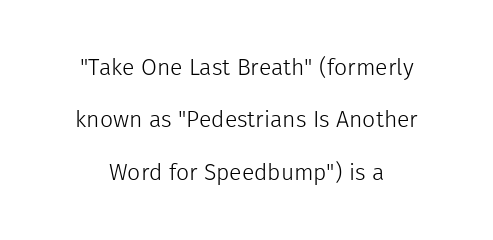
The image shows 23 px text type, upright; set loose line spacing (2.28x), normal letter spacing, not underlined.
